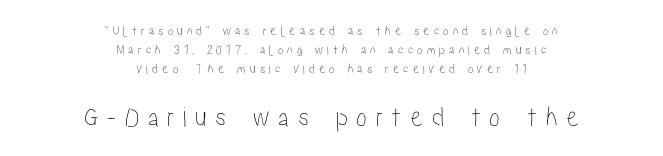
{"italic": "no", "width": "condensed", "stroke_contrast": "low", "x_height": "medium", "monospaced": "no", "underline": "no", "align": "center", "line_spacing": "normal", "line_spacing_ratio": 1.34, "letter_spacing": "wide", "letter_spacing_em": 0.29, "larger_block": "second", "size_ratio": 2.07, "glyph_px": 29}
